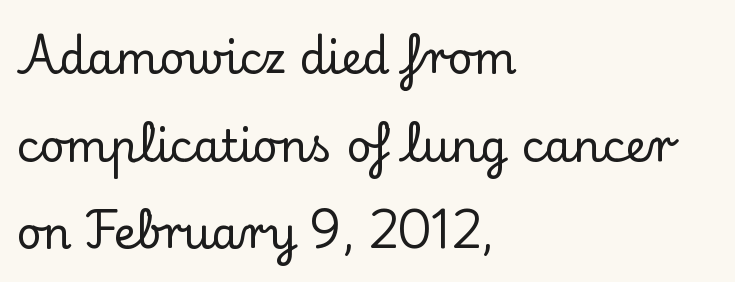
The image shows 44 px serif type, upright; set left-aligned, loose line spacing (1.99x), normal letter spacing, not underlined; low stroke contrast and a small x-height.
